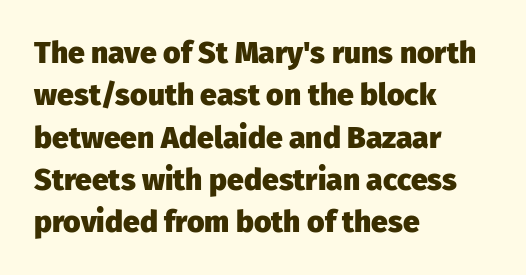
{"serif": "no", "italic": "no", "bold": "yes", "weight": "heavy", "width": "normal", "stroke_contrast": "low", "x_height": "medium", "monospaced": "no", "underline": "no", "align": "left", "line_spacing": "normal", "line_spacing_ratio": 1.41, "letter_spacing": "normal", "letter_spacing_em": 0.0, "glyph_px": 30}
